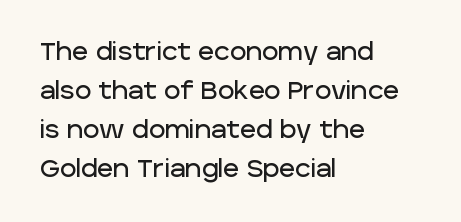
Q: Is the text italic (slanted)? A: No, it is upright.
Q: Is the text underlined? A: No.
Q: How is the paragraph aligned? A: Left-aligned.
Q: Is the spacing between letters normal or unusually wide? A: Normal.
Q: Is the spacing between lines tight, normal or loose? A: Normal.
